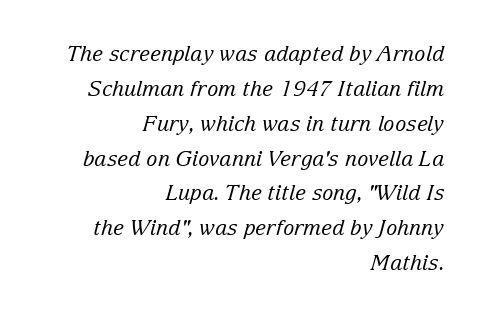
The image shows 21 px text type, italic (leaning right); set right-aligned, normal line spacing (1.66x), normal letter spacing, not underlined.
